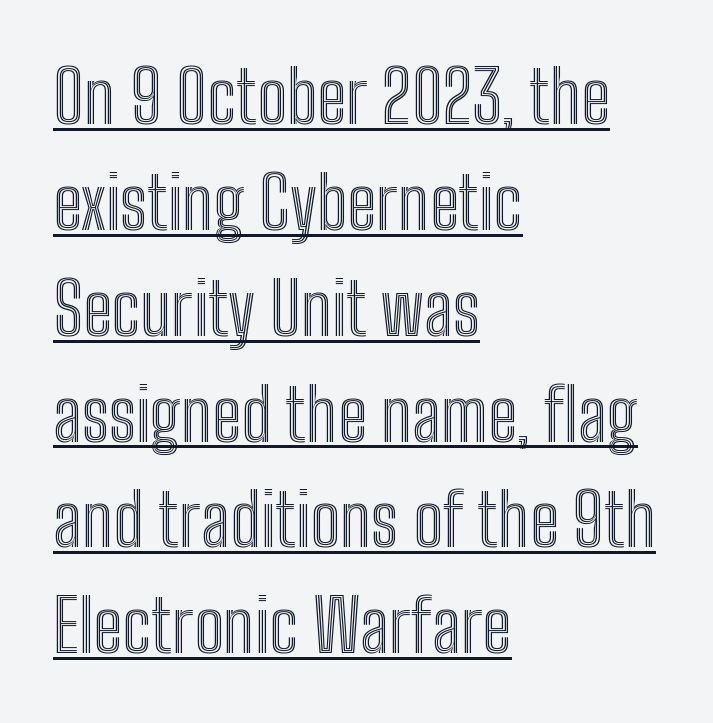
Q: Is the text italic (slanted)? A: No, it is upright.
Q: Is the text underlined? A: Yes.
Q: How is the paragraph aligned? A: Left-aligned.
Q: Is the spacing between letters normal or unusually wide? A: Normal.
Q: Is the spacing between lines tight, normal or loose? A: Normal.
Q: Width (condensed, normal, or wide)? A: Condensed.
Q: x-height? A: Medium.
Q: Monospaced? A: No.
